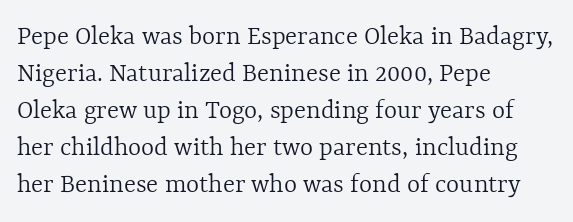
The image shows 28 px light type, upright; set left-aligned, normal line spacing (1.32x), normal letter spacing, not underlined; a medium x-height.
